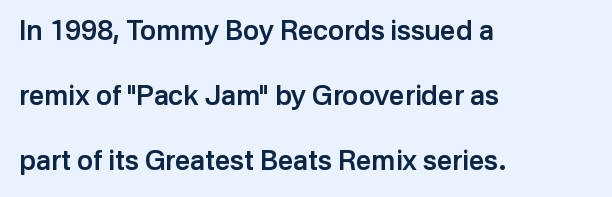
Q: Is the text bold? A: Semi-bold.
Q: Is the text italic (slanted)? A: No, it is upright.
Q: Is the text underlined? A: No.
Q: How is the paragraph aligned? A: Left-aligned.
Q: Is the spacing between letters normal or unusually wide? A: Normal.
Q: Is the spacing between lines tight, normal or loose? A: Loose.
